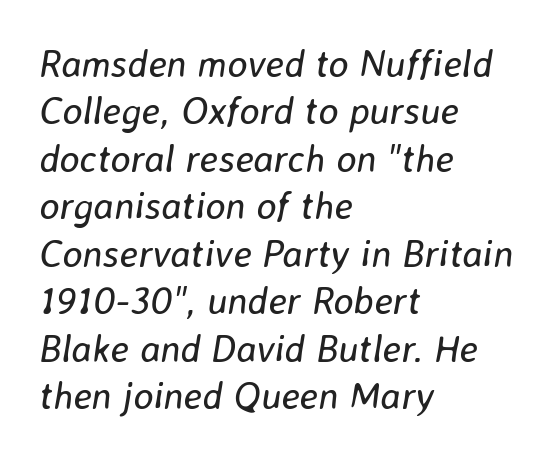
Q: Is the text bold? A: No.
Q: Is the text italic (slanted)? A: Yes, it leans right by about 8 degrees.
Q: Is the text underlined? A: No.
Q: How is the paragraph aligned? A: Left-aligned.
Q: Is the spacing between letters normal or unusually wide? A: Normal.
Q: Is the spacing between lines tight, normal or loose? A: Normal.
Q: Width (condensed, normal, or wide)? A: Normal.
Q: Stroke contrast? A: Low.
Q: x-height? A: Medium.
Q: Monospaced? A: No.
